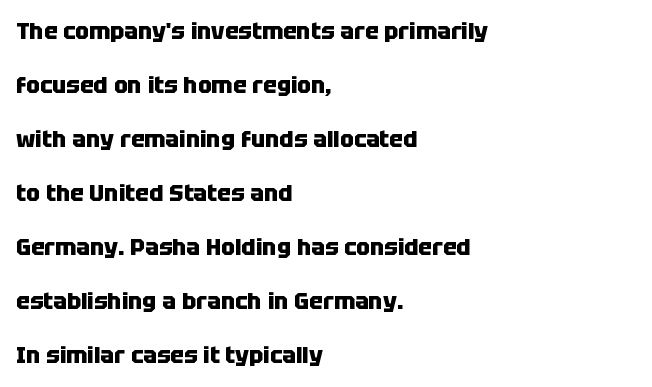
{"italic": "no", "bold": "yes", "underline": "no", "align": "left", "line_spacing": "loose", "line_spacing_ratio": 2.35, "letter_spacing": "normal", "letter_spacing_em": 0.0, "glyph_px": 23}
